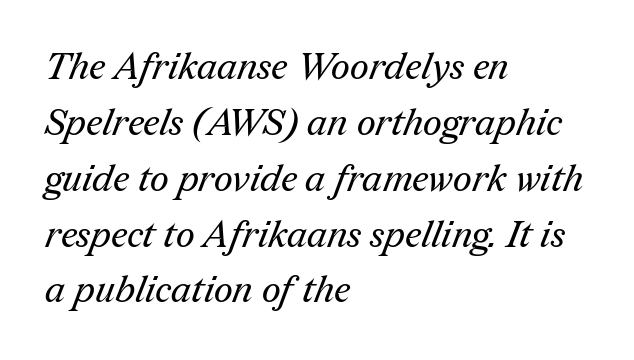
{"serif": "yes", "bold": "no", "weight": "regular", "width": "normal", "stroke_contrast": "medium", "x_height": "medium", "monospaced": "no", "underline": "no", "align": "left", "line_spacing": "normal", "line_spacing_ratio": 1.51, "letter_spacing": "normal", "letter_spacing_em": 0.0, "glyph_px": 37}
